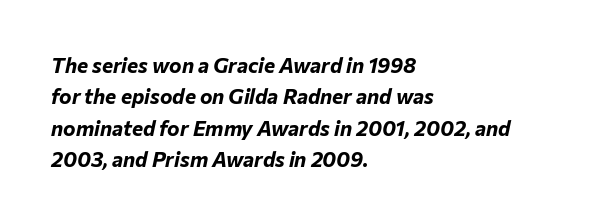
{"italic": "yes", "lean": "right", "slant_degrees": 12, "bold": "yes", "underline": "no", "align": "left", "line_spacing": "normal", "line_spacing_ratio": 1.5, "letter_spacing": "normal", "letter_spacing_em": 0.0, "glyph_px": 21}
